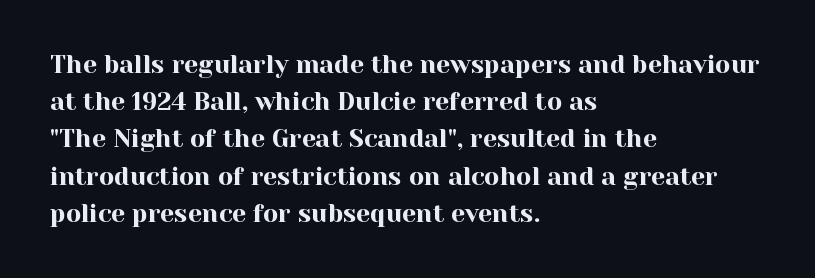
Designer's note — italics off, roman on. Compared with typical paragraphs, the rows here are spaced about the same. No word sits above an underline. Left-aligned paragraph, ragged on the right. This sample uses plain, unmodified letter spacing.
